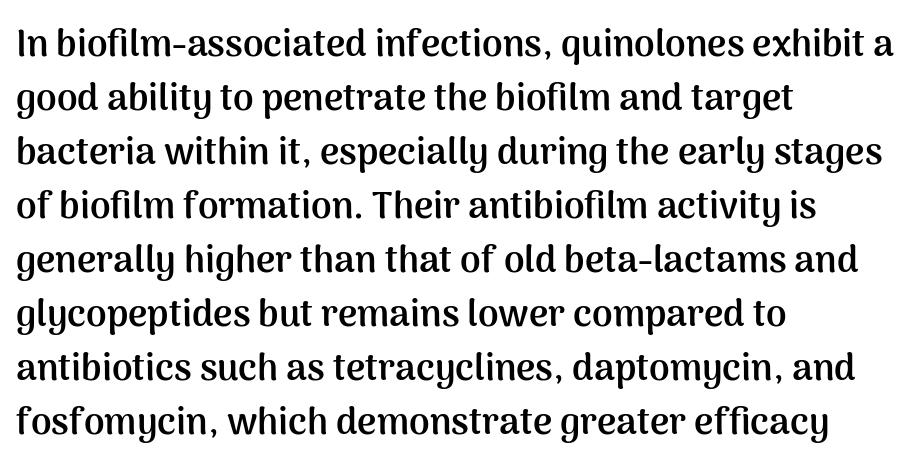
Q: Is the text bold? A: Yes.
Q: Is the text italic (slanted)? A: No, it is upright.
Q: Is the typeface a serif or a sans-serif typeface? A: Sans-serif.
Q: Is the text underlined? A: No.
Q: How is the paragraph aligned? A: Left-aligned.
Q: Is the spacing between letters normal or unusually wide? A: Normal.
Q: Is the spacing between lines tight, normal or loose? A: Normal.
Q: Width (condensed, normal, or wide)? A: Normal.
Q: Stroke contrast? A: Medium.
Q: x-height? A: Medium.
Q: Monospaced? A: No.
